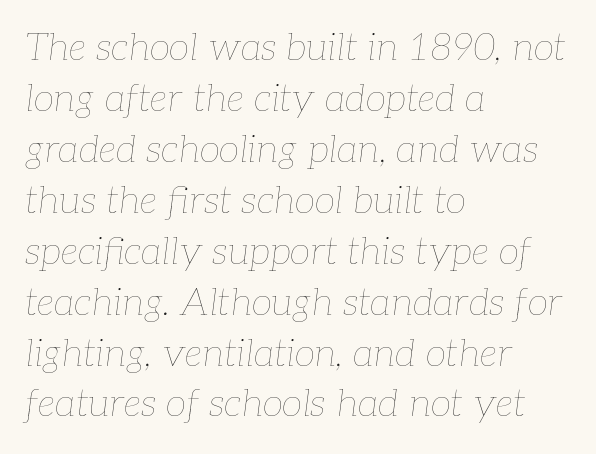
Q: Is the text bold? A: No.
Q: Is the text italic (slanted)? A: Yes, it leans right by about 7 degrees.
Q: Is the text underlined? A: No.
Q: How is the paragraph aligned? A: Left-aligned.
Q: Is the spacing between letters normal or unusually wide? A: Normal.
Q: Is the spacing between lines tight, normal or loose? A: Normal.
Q: Width (condensed, normal, or wide)? A: Normal.
Q: Stroke contrast? A: Low.
Q: x-height? A: Medium.
Q: Monospaced? A: No.
